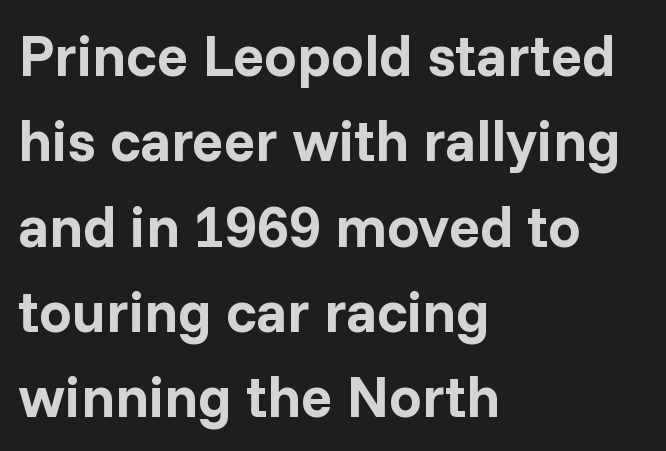
{"serif": "no", "italic": "no", "bold": "yes", "weight": "bold", "width": "normal", "stroke_contrast": "low", "x_height": "medium", "monospaced": "no", "underline": "no", "align": "left", "line_spacing": "normal", "line_spacing_ratio": 1.47, "letter_spacing": "normal", "letter_spacing_em": 0.0, "glyph_px": 58}
